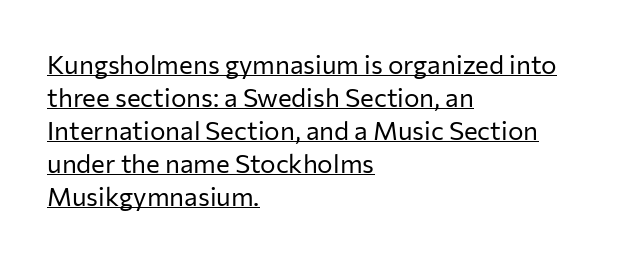
The image shows 26 px text type, upright; set left-aligned, normal line spacing (1.27x), normal letter spacing, underlined.
